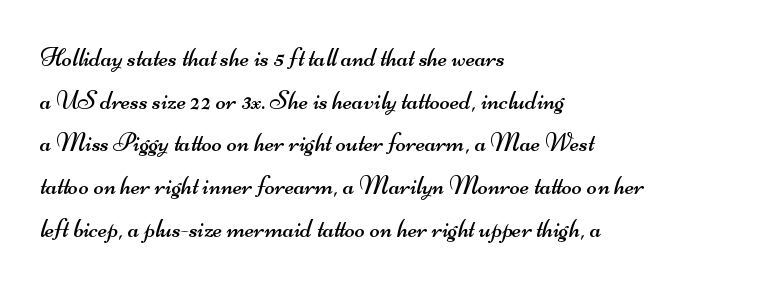
{"bold": "no", "underline": "no", "align": "left", "line_spacing": "normal", "line_spacing_ratio": 1.58, "letter_spacing": "normal", "letter_spacing_em": 0.0, "glyph_px": 27}
